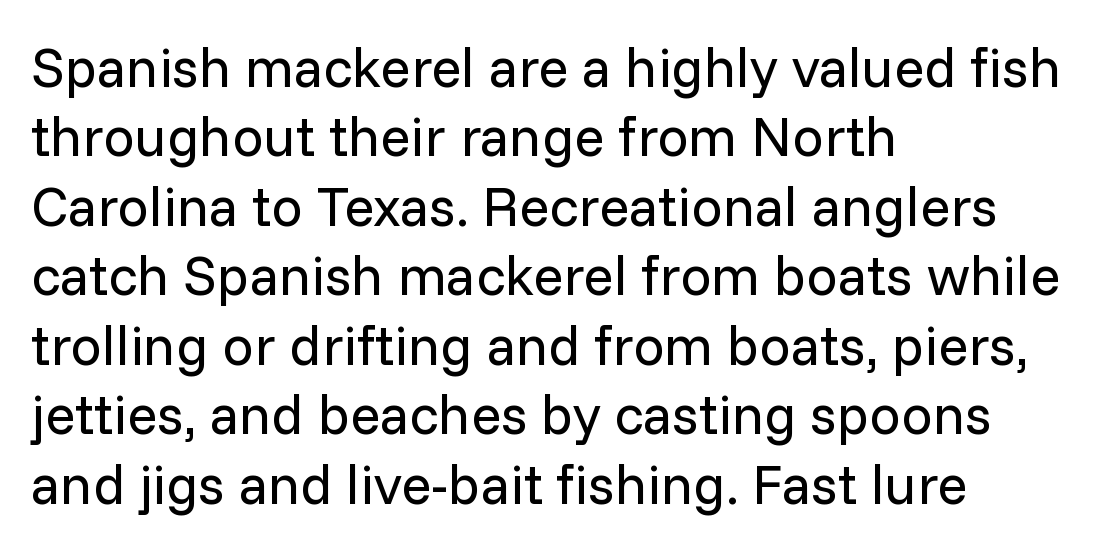
{"serif": "no", "italic": "no", "bold": "no", "weight": "regular", "width": "normal", "stroke_contrast": "low", "x_height": "medium", "monospaced": "no", "underline": "no", "align": "left", "line_spacing_ratio": 1.24, "letter_spacing": "normal", "letter_spacing_em": 0.0, "glyph_px": 56}
